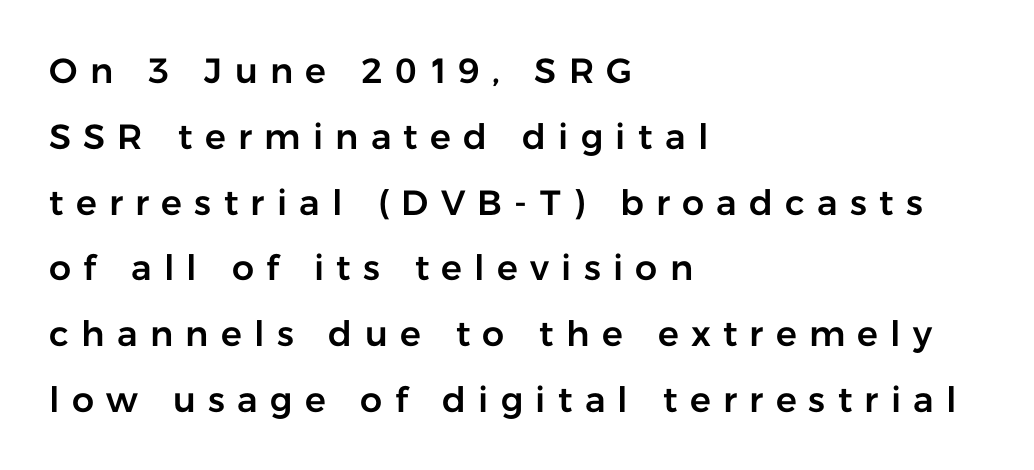
Q: Is the text italic (slanted)? A: No, it is upright.
Q: Is the typeface a serif or a sans-serif typeface? A: Sans-serif.
Q: Is the text underlined? A: No.
Q: How is the paragraph aligned? A: Left-aligned.
Q: Is the spacing between letters normal or unusually wide? A: Unusually wide.
Q: Width (condensed, normal, or wide)? A: Normal.
Q: Stroke contrast? A: Low.
Q: x-height? A: Medium.
Q: Monospaced? A: No.
